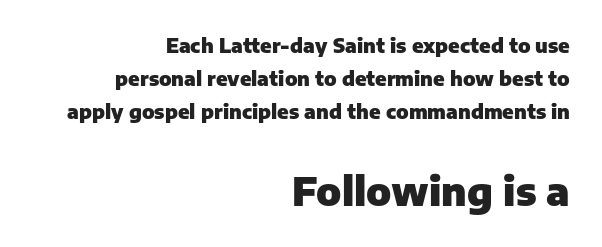
The tracking reads as untouched default to a designer's eye. This rendering features lettering with no underline. The ragged edge is on the left, which tells us the setting is flush right. If you squint, the bottom block still reads clearly — it's the larger of the two. Its strokes are broad and dark, the hallmark of bold type. Interline gaps are of average width in this sample.
